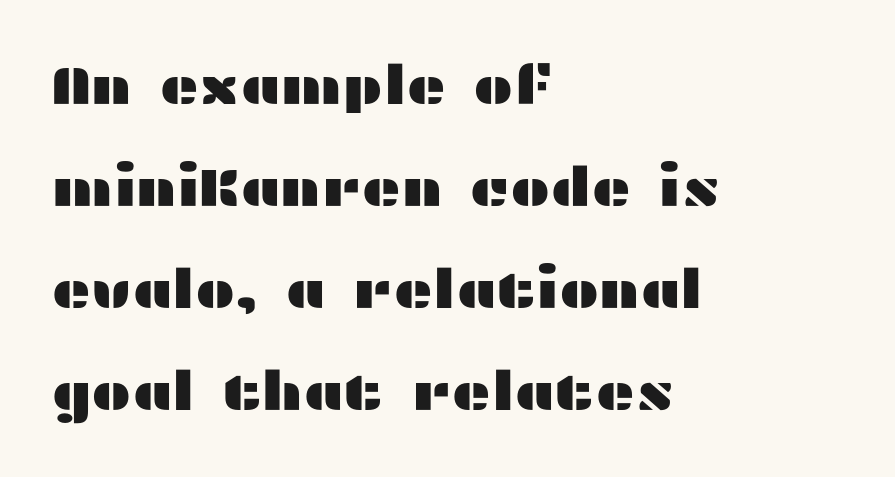
{"serif": "no", "italic": "no", "width": "wide", "stroke_contrast": "medium", "x_height": "medium", "monospaced": "no", "underline": "no", "align": "left", "line_spacing_ratio": 1.89, "letter_spacing": "normal", "letter_spacing_em": 0.0, "glyph_px": 54}
